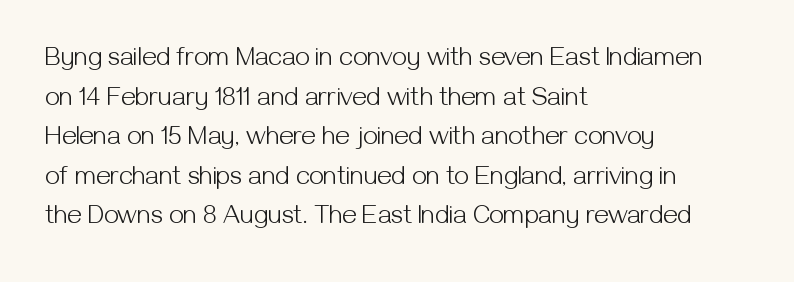
The image shows 26 px text type, upright; set left-aligned, normal line spacing (1.52x), normal letter spacing, not underlined.
